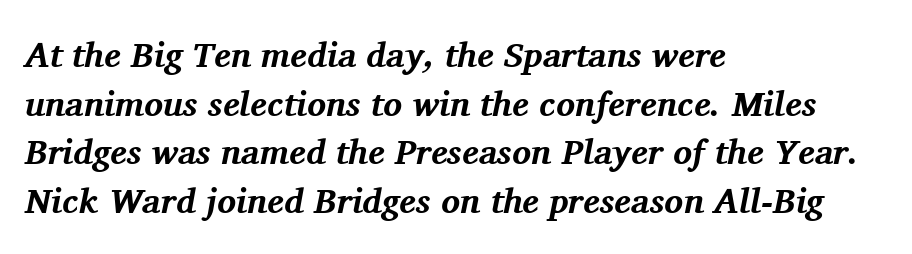
{"serif": "yes", "italic": "yes", "lean": "right", "slant_degrees": 11, "bold": "yes", "weight": "bold", "width": "normal", "stroke_contrast": "medium", "x_height": "medium", "monospaced": "no", "underline": "no", "align": "left", "line_spacing": "normal", "line_spacing_ratio": 1.39, "letter_spacing": "normal", "letter_spacing_em": 0.0, "glyph_px": 35}
